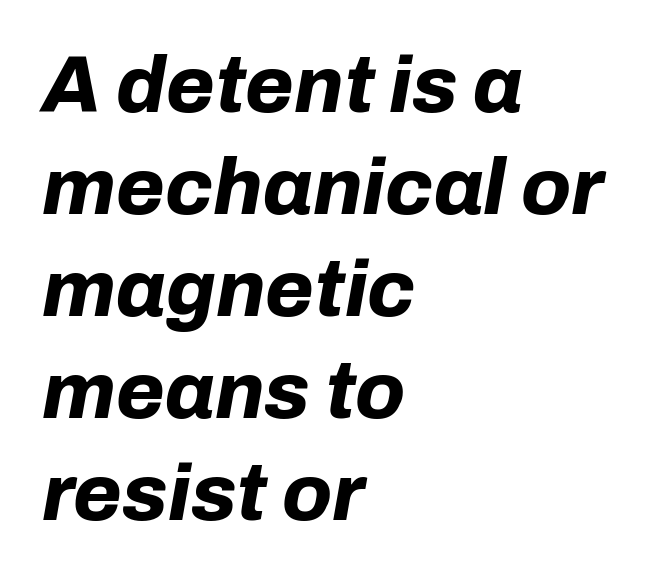
Q: Is the text bold? A: Yes.
Q: Is the text italic (slanted)? A: Yes, it leans right by about 10 degrees.
Q: Is the text underlined? A: No.
Q: How is the paragraph aligned? A: Left-aligned.
Q: Is the spacing between letters normal or unusually wide? A: Normal.
Q: Is the spacing between lines tight, normal or loose? A: Normal.
Q: Width (condensed, normal, or wide)? A: Normal.
Q: Stroke contrast? A: Low.
Q: x-height? A: Medium.
Q: Monospaced? A: No.
